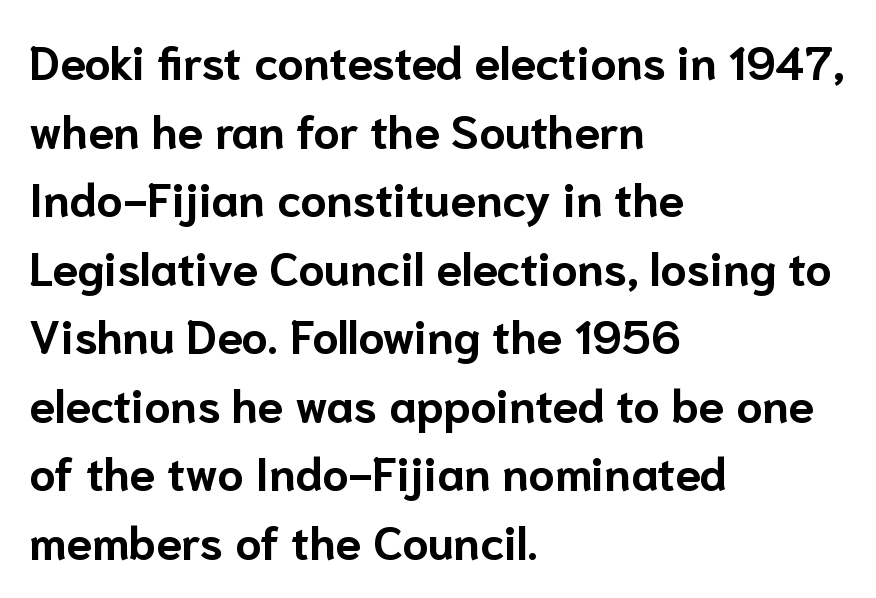
{"serif": "no", "italic": "no", "bold": "yes", "weight": "bold", "width": "normal", "stroke_contrast": "low", "x_height": "medium", "monospaced": "no", "underline": "no", "align": "left", "line_spacing": "normal", "line_spacing_ratio": 1.49, "letter_spacing": "normal", "letter_spacing_em": 0.0, "glyph_px": 46}
